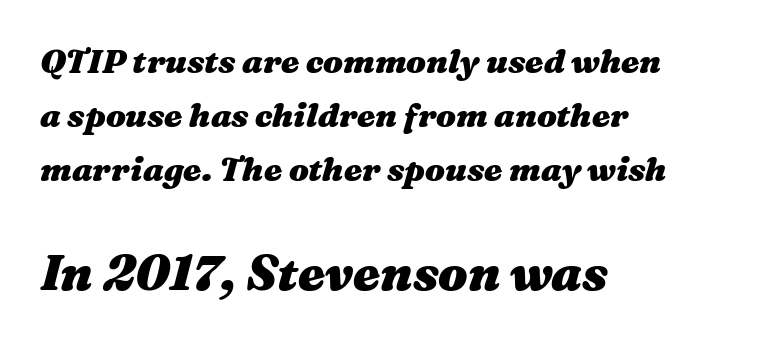
{"italic": "yes", "lean": "right", "slant_degrees": 16, "bold": "yes", "weight": "heavy", "width": "wide", "stroke_contrast": "medium", "x_height": "medium", "monospaced": "no", "underline": "no", "align": "left", "line_spacing": "normal", "line_spacing_ratio": 1.64, "letter_spacing": "normal", "letter_spacing_em": 0.0, "larger_block": "second", "size_ratio": 1.48, "glyph_px": 49}
